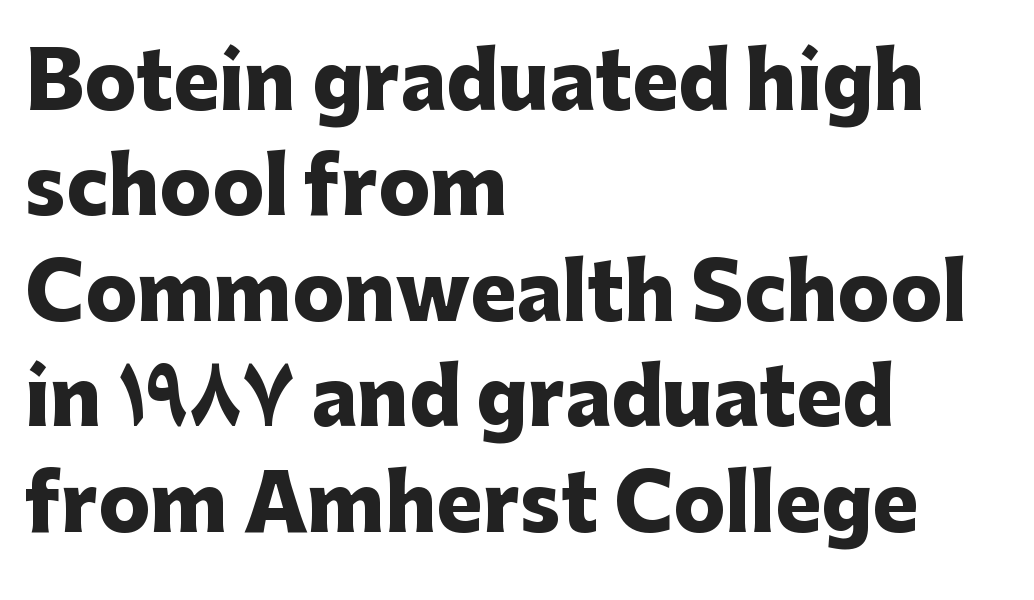
Q: Is the text bold? A: Yes.
Q: Is the text italic (slanted)? A: No, it is upright.
Q: Is the typeface a serif or a sans-serif typeface? A: Sans-serif.
Q: Is the text underlined? A: No.
Q: How is the paragraph aligned? A: Left-aligned.
Q: Is the spacing between letters normal or unusually wide? A: Normal.
Q: Is the spacing between lines tight, normal or loose? A: Normal.
Q: Width (condensed, normal, or wide)? A: Normal.
Q: Stroke contrast? A: Low.
Q: x-height? A: Medium.
Q: Monospaced? A: No.
